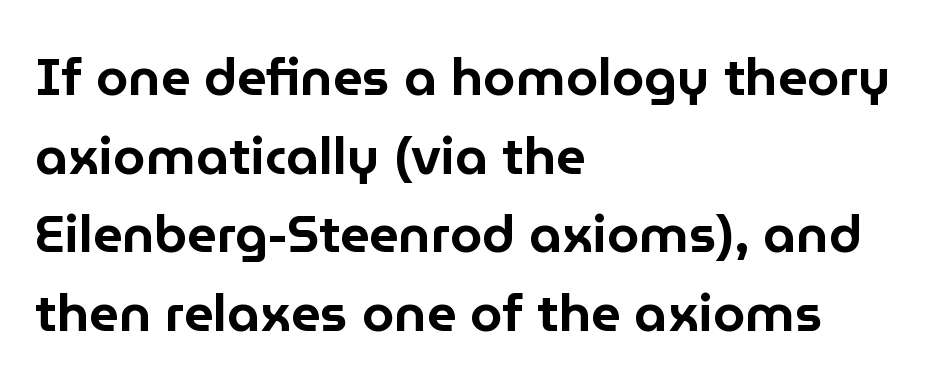
Q: Is the text italic (slanted)? A: No, it is upright.
Q: Is the typeface a serif or a sans-serif typeface? A: Sans-serif.
Q: Is the text underlined? A: No.
Q: How is the paragraph aligned? A: Left-aligned.
Q: Is the spacing between letters normal or unusually wide? A: Normal.
Q: Is the spacing between lines tight, normal or loose? A: Normal.
Q: Width (condensed, normal, or wide)? A: Normal.
Q: Stroke contrast? A: Low.
Q: x-height? A: Medium.
Q: Monospaced? A: No.
